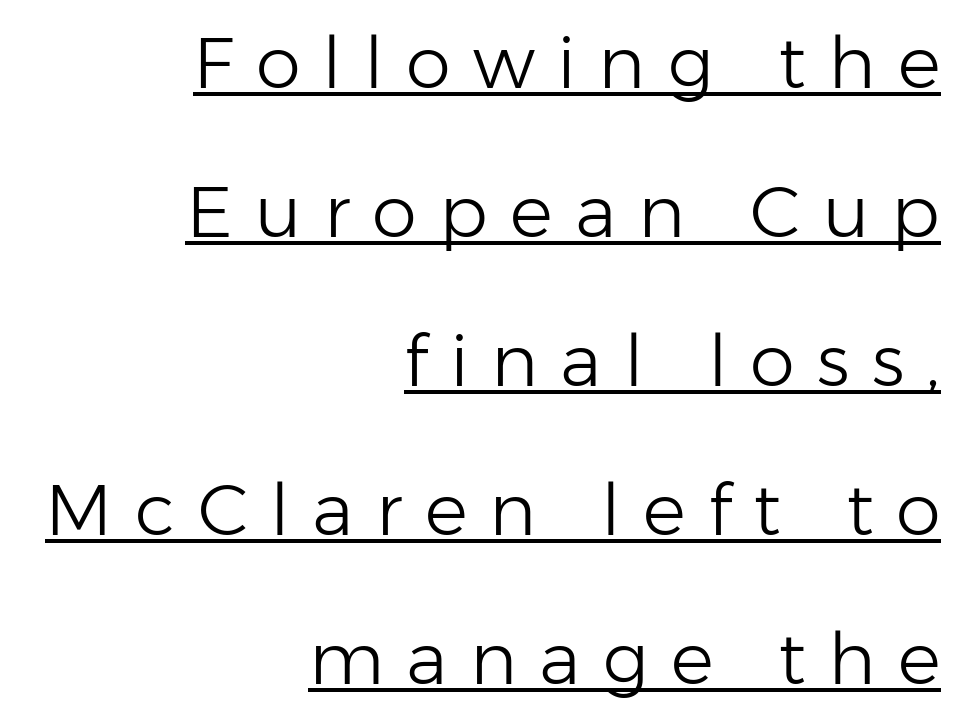
Here the glyphs are tracked loosely, breaking word shapes into spaced letters. Spacing verdict: proportional, widths tailored to each character. Typographically, this falls in the sans-serif category. The face looks like a standard text weight, possibly lighter. The typography opts for an upright posture over an oblique one.
